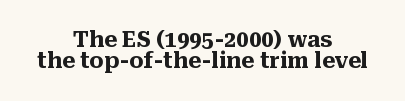
Compared with typical paragraphs, the rows here are closer together. Strong, thick strokes mark this as bold type. The text block is weighted toward neither margin, spreading evenly from the middle. Does the lettering tilt? It doesn't — this is upright. Decoration check: the copy has no underline.
